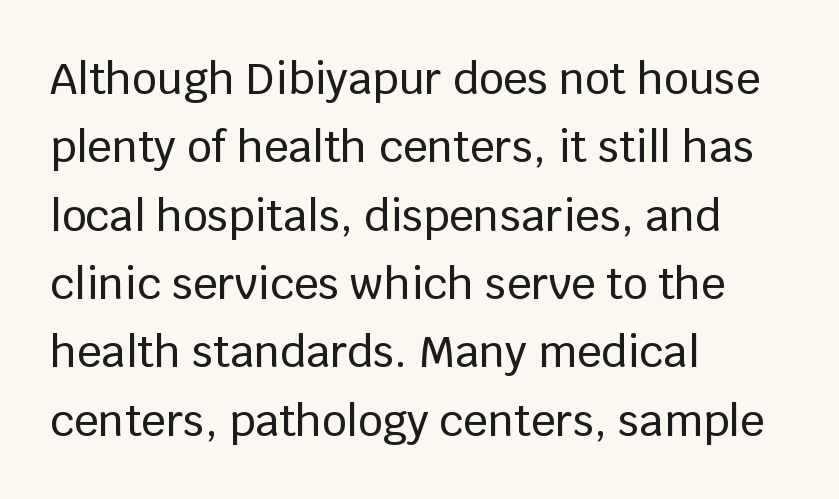
This is the regular roman posture of the typeface. Descender tails drop into unmarked territory. What's the leading like? Ordinary, nothing unusual. A classic flush-left, rag-right setting is used for this passage. Each letter's strokes conclude bluntly, with no projecting serifs. How are the letters spaced? Ordinarily, with no added tracking.
